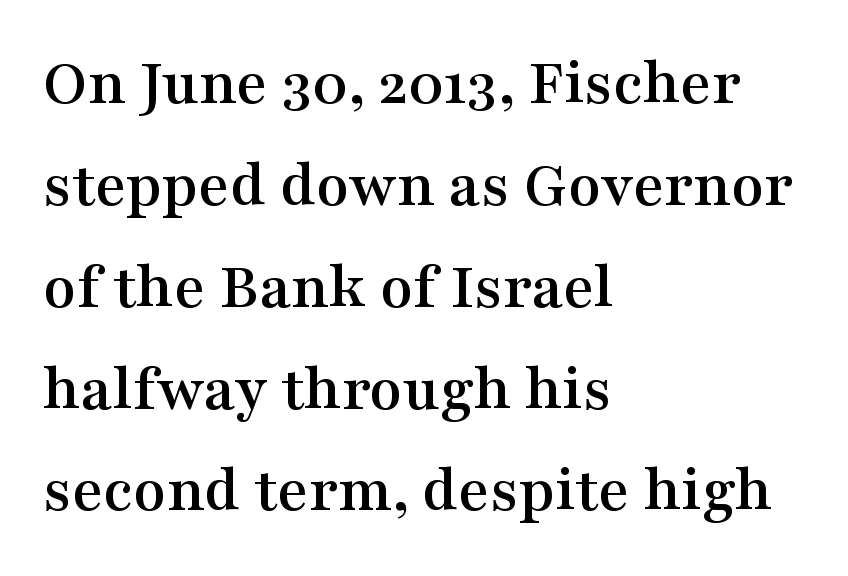
Are there feet on the stems? There are — it's a serif. Each row of text sits above clean, open space. A typesetter would call this proportional, since set widths differ per character. How would I describe the line gaps? Plain and ordinary. Teacher's note: observe the even left margin — that is flush-left alignment.
